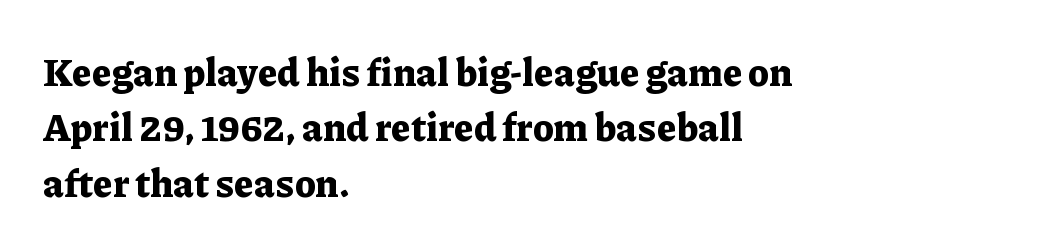
Evenly set lines give the paragraph a standard silhouette. Nobody touched the tracking dial on this one. The baseline area is clear. These lines are rendered in a variable-pitch font. Students, this is bold: see how much ink each stroke carries. Compared with a centered layout, this one pins lines to the left instead.
